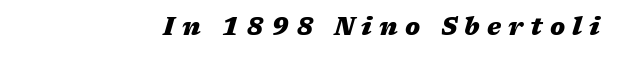
{"italic": "yes", "lean": "right", "slant_degrees": 17, "bold": "yes", "underline": "no", "align": "right", "letter_spacing": "wide", "letter_spacing_em": 0.3, "glyph_px": 24}
